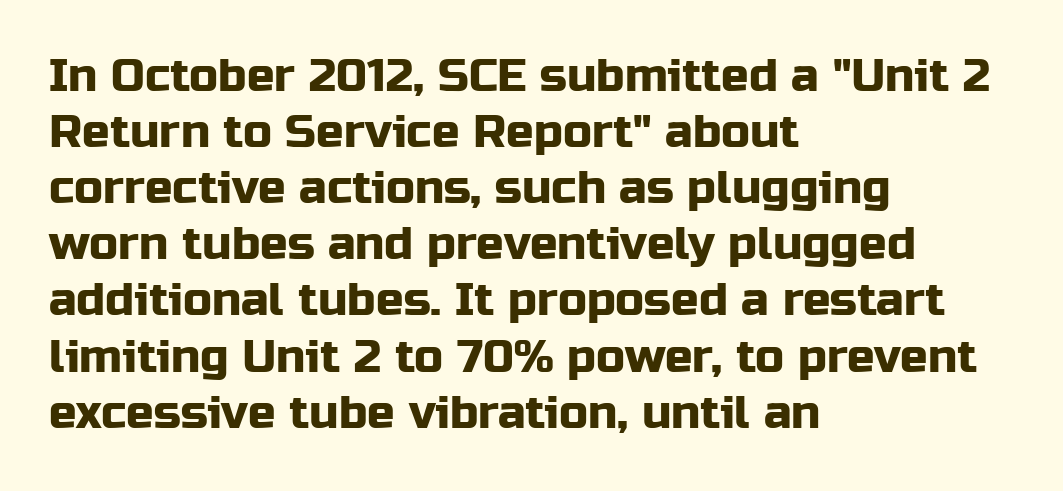
The image shows 46 px sans-serif type, upright; set left-aligned, line spacing 1.22x, normal letter spacing, not underlined; low stroke contrast and a medium x-height.
